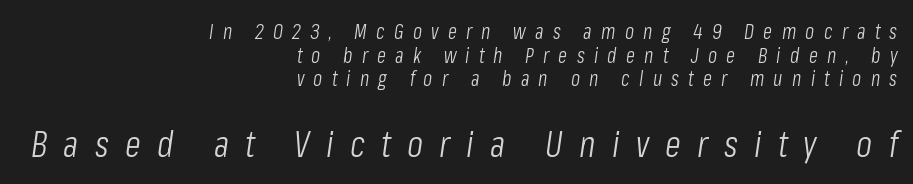
{"italic": "yes", "lean": "right", "slant_degrees": 8, "bold": "no", "weight": "light", "width": "condensed", "stroke_contrast": "low", "x_height": "medium", "monospaced": "no", "underline": "no", "align": "right", "line_spacing": "tight", "line_spacing_ratio": 1.13, "letter_spacing": "wide", "letter_spacing_em": 0.44, "larger_block": "second", "size_ratio": 1.76, "glyph_px": 37}
